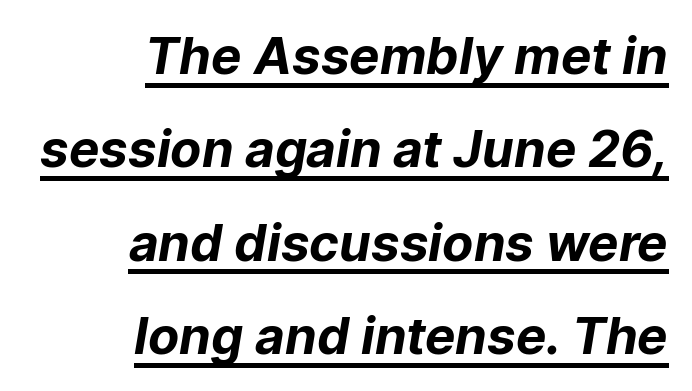
{"serif": "no", "bold": "yes", "weight": "bold", "width": "normal", "stroke_contrast": "low", "x_height": "medium", "monospaced": "no", "underline": "yes", "align": "right", "line_spacing_ratio": 1.83, "letter_spacing": "normal", "letter_spacing_em": 0.0, "glyph_px": 51}
